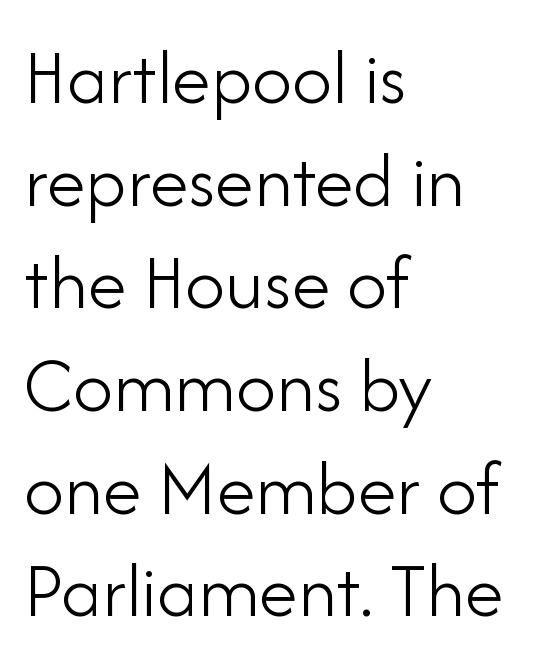
Q: Is the text bold? A: No.
Q: Is the text italic (slanted)? A: No, it is upright.
Q: Is the typeface a serif or a sans-serif typeface? A: Sans-serif.
Q: Is the text underlined? A: No.
Q: How is the paragraph aligned? A: Left-aligned.
Q: Is the spacing between letters normal or unusually wide? A: Normal.
Q: Is the spacing between lines tight, normal or loose? A: Normal.
Q: Width (condensed, normal, or wide)? A: Normal.
Q: Stroke contrast? A: Low.
Q: x-height? A: Small.
Q: Monospaced? A: No.
